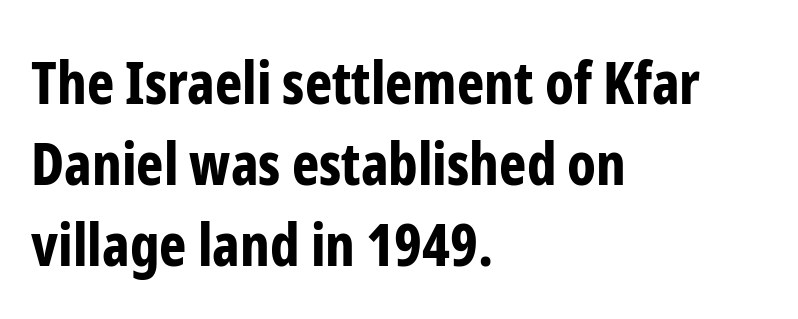
Here the designer chose a conventional face with non-uniform glyph widths. Notice how the passage keeps a crisp vertical edge on the left only. When letters stand straight like this, we call the style roman or upright. The foot of each line stays bare and open. Is the letter spacing exaggerated? No — it looks like the ordinary default. The vertical gap from one line to the next is medium.
